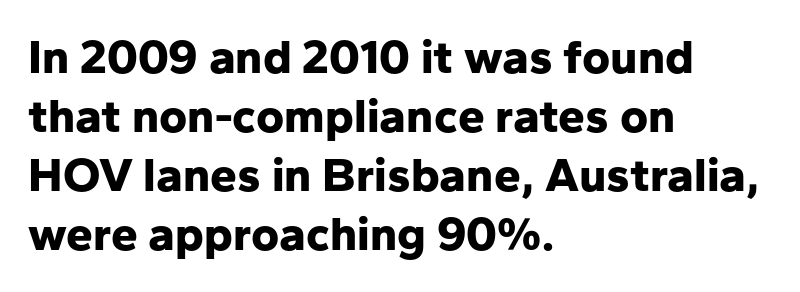
{"serif": "no", "italic": "no", "bold": "yes", "weight": "bold", "width": "normal", "stroke_contrast": "low", "x_height": "medium", "monospaced": "no", "underline": "no", "align": "left", "line_spacing_ratio": 1.23, "letter_spacing": "normal", "letter_spacing_em": 0.0, "glyph_px": 48}
